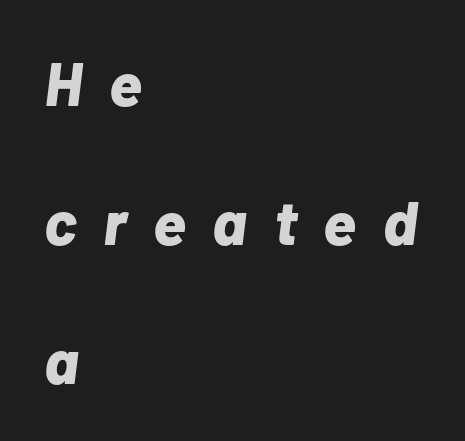
The image shows 62 px bold type, italic (leaning right); set left-aligned, loose line spacing (2.24x), unusually wide letter spacing (+0.43 em), not underlined; low stroke contrast and a medium x-height.
